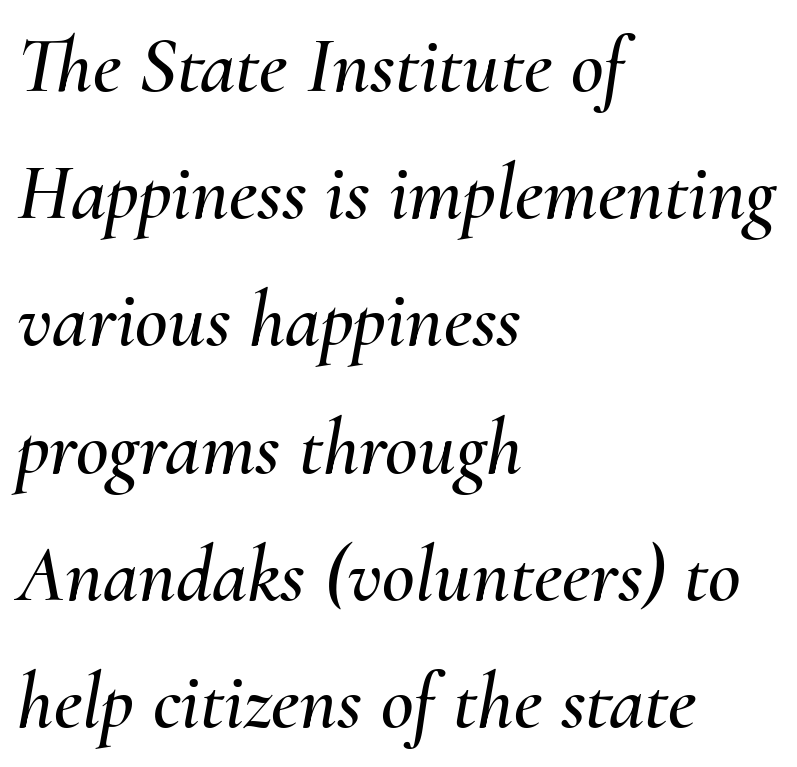
The image shows 80 px text type, italic (leaning right); set left-aligned, normal line spacing (1.59x), normal letter spacing, not underlined; medium stroke contrast and a small x-height.
